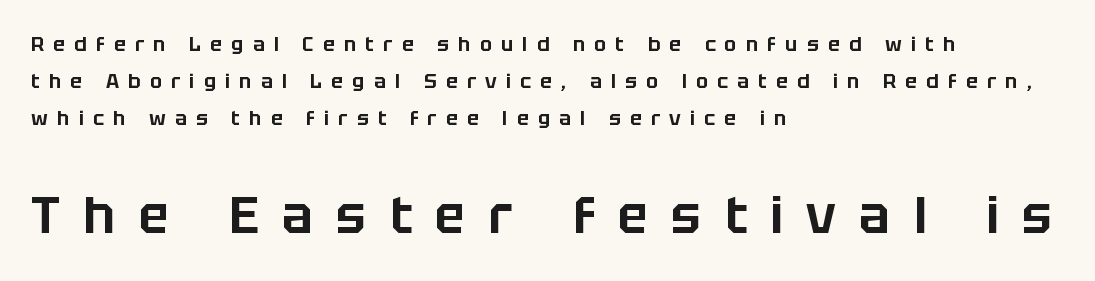
Character widths vary here, with narrow letters taking less room than wide ones. Vertical strokes here are truly vertical. Typographically, this falls in the sans-serif category. Which margin do the lines hug? The left one — the right edge is uneven. Whoever set this made the second block the dominant, larger element. The baseline area is clear.
